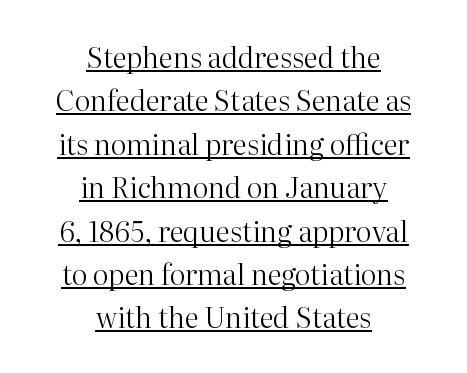
Think of a printed novel: that variable character pitch is what you see here. Ascenders rise straight up at ninety degrees. Nothing unusual about the tracking: characters are spaced as the font intends. What's the leading like? Ordinary, nothing unusual. A rule runs beneath these lines of type.
